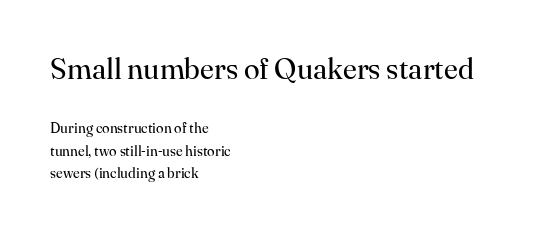
Upright lettering throughout. The more generous point size was reserved for the upper chunk. The face used here is proportionally spaced, like ordinary book or web type. Nothing heavy about these letters — not bold at all. Quick note: underline off. The characters display serif detailing at their extremities.
